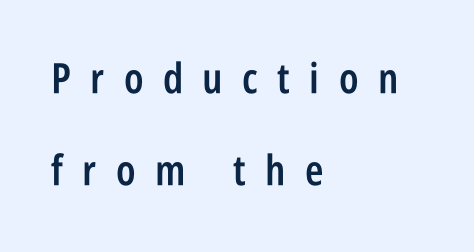
The font family rendered here belongs to the sans-serif group. Here the designer chose a conventional face with non-uniform glyph widths. Slightly chunky letters — semibold, I'd say, not full bold. The specimen reads as upright at a glance. The passage is arranged the way most books set body copy — flush left. Honestly, there is no underline to notice here at all.
